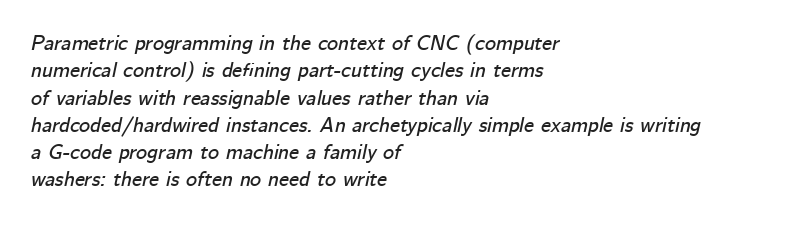
The image shows 21 px text type, italic (leaning right); set left-aligned, normal line spacing (1.3x), normal letter spacing, not underlined.
